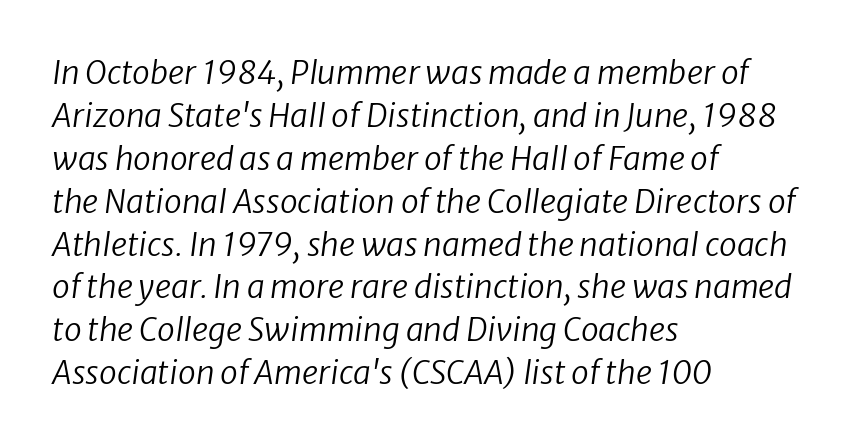
Q: Is the text bold? A: No.
Q: Is the text italic (slanted)? A: Yes, it leans right by about 8 degrees.
Q: Is the text underlined? A: No.
Q: How is the paragraph aligned? A: Left-aligned.
Q: Is the spacing between letters normal or unusually wide? A: Normal.
Q: Is the spacing between lines tight, normal or loose? A: Normal.
Q: Width (condensed, normal, or wide)? A: Normal.
Q: Stroke contrast? A: Low.
Q: x-height? A: Medium.
Q: Monospaced? A: No.
